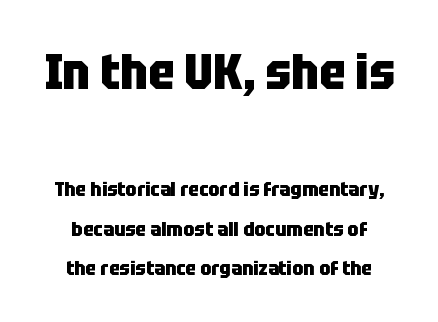
Q: Is the text bold? A: Yes.
Q: Is the text italic (slanted)? A: No, it is upright.
Q: Is the typeface a serif or a sans-serif typeface? A: Sans-serif.
Q: Is the text underlined? A: No.
Q: Is the spacing between letters normal or unusually wide? A: Normal.
Q: Is the spacing between lines tight, normal or loose? A: Loose.
Q: Which block of text is set in a larger size, the first (top) or the second (bottom)? A: The first (top) one.
Q: Width (condensed, normal, or wide)? A: Condensed.
Q: Stroke contrast? A: Low.
Q: x-height? A: Large.
Q: Monospaced? A: No.
